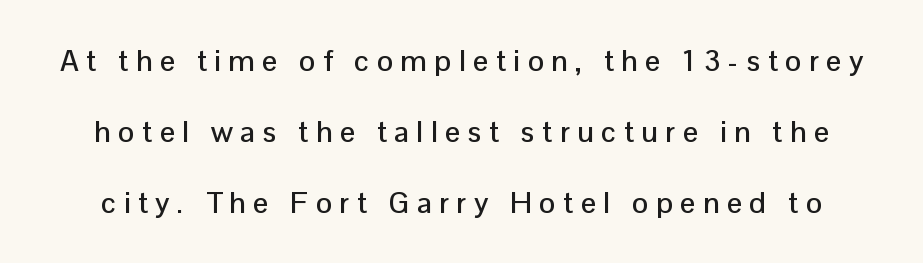
Q: Is the text italic (slanted)? A: No, it is upright.
Q: Is the typeface a serif or a sans-serif typeface? A: Sans-serif.
Q: Is the text underlined? A: No.
Q: Is the spacing between letters normal or unusually wide? A: Unusually wide.
Q: Is the spacing between lines tight, normal or loose? A: Loose.
Q: Width (condensed, normal, or wide)? A: Normal.
Q: Stroke contrast? A: Low.
Q: x-height? A: Medium.
Q: Monospaced? A: No.
